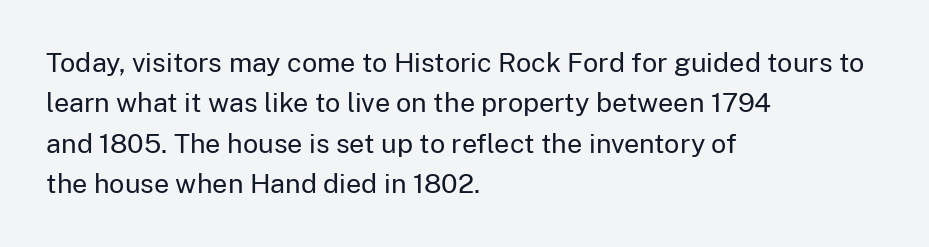
The image shows 27 px text type, upright; set left-aligned, normal line spacing (1.5x), normal letter spacing, not underlined.
